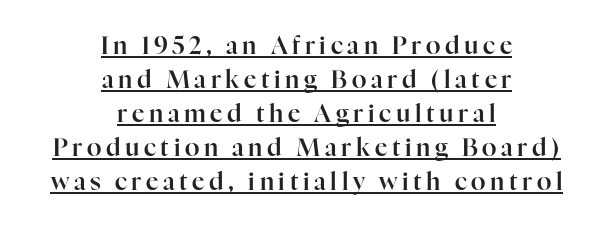
The image shows 24 px text type, upright; set centered, normal line spacing (1.42x), underlined.
